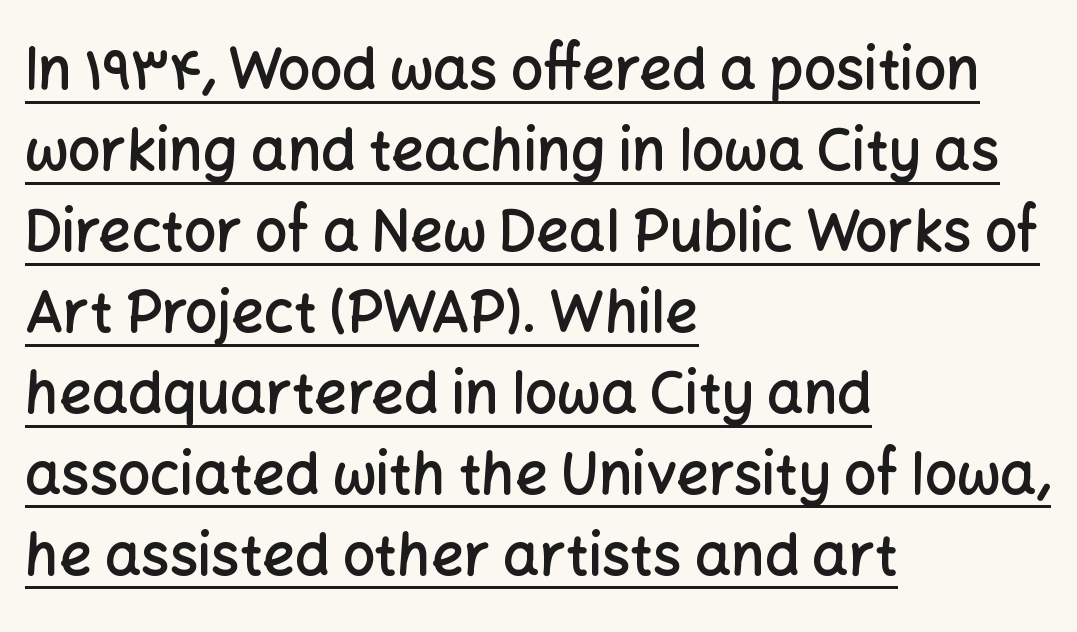
Q: Is the text bold? A: Semi-bold.
Q: Is the text italic (slanted)? A: No, it is upright.
Q: Is the typeface a serif or a sans-serif typeface? A: Sans-serif.
Q: Is the text underlined? A: Yes.
Q: How is the paragraph aligned? A: Left-aligned.
Q: Is the spacing between letters normal or unusually wide? A: Normal.
Q: Is the spacing between lines tight, normal or loose? A: Normal.
Q: Width (condensed, normal, or wide)? A: Normal.
Q: Stroke contrast? A: Low.
Q: x-height? A: Medium.
Q: Monospaced? A: No.
